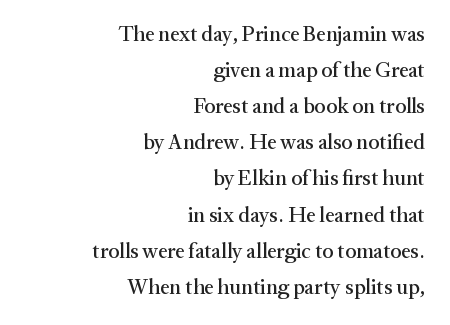
The image shows 21 px text type, upright; set right-aligned, line spacing 1.72x, normal letter spacing, not underlined.
